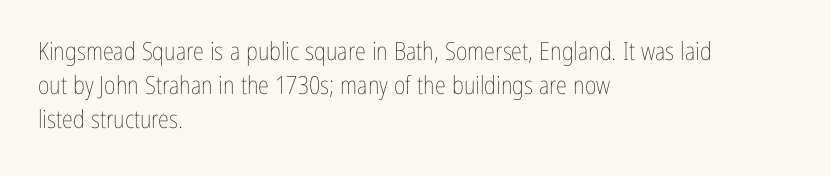
{"italic": "no", "bold": "no", "underline": "no", "align": "left", "line_spacing": "normal", "line_spacing_ratio": 1.36, "letter_spacing": "normal", "letter_spacing_em": 0.0, "glyph_px": 25}
